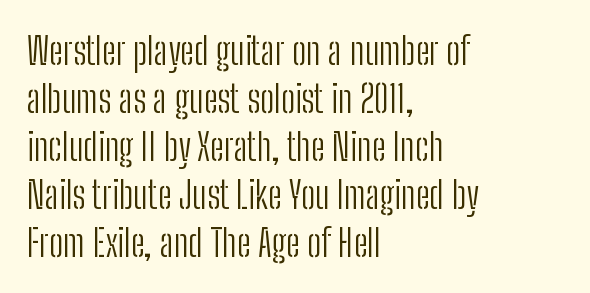
{"serif": "no", "italic": "no", "bold": "no", "weight": "light", "width": "condensed", "stroke_contrast": "low", "x_height": "medium", "monospaced": "no", "underline": "no", "align": "left", "line_spacing": "normal", "line_spacing_ratio": 1.26, "letter_spacing": "normal", "letter_spacing_em": 0.0, "glyph_px": 38}
